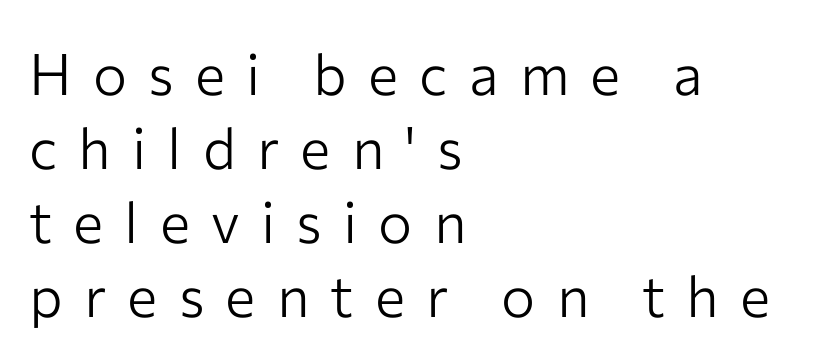
The image shows 57 px light sans-serif type, upright; set left-aligned, normal line spacing (1.3x), unusually wide letter spacing (+0.37 em), not underlined; low stroke contrast and a medium x-height.
